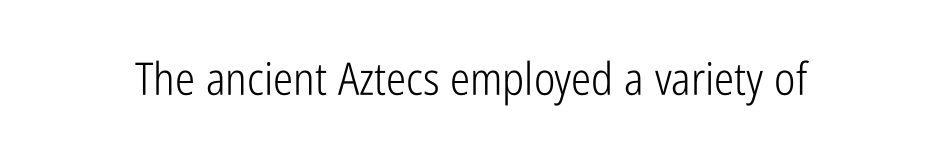
The image shows 45 px light, condensed sans-serif type, upright; set normal letter spacing, not underlined; low stroke contrast and a medium x-height.
